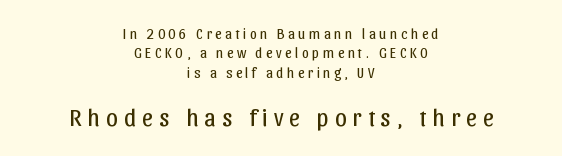
{"italic": "no", "bold": "no", "underline": "no", "align": "center", "line_spacing": "normal", "line_spacing_ratio": 1.38, "letter_spacing": "wide", "letter_spacing_em": 0.25, "larger_block": "second", "size_ratio": 1.71, "glyph_px": 24}
